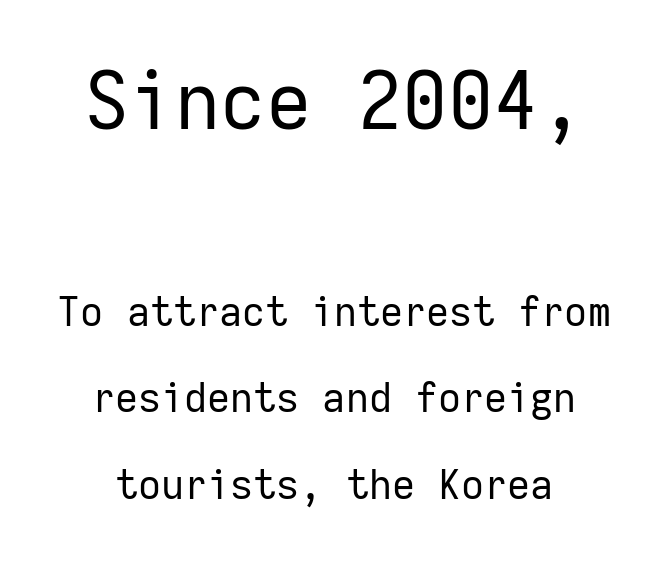
{"serif": "no", "italic": "no", "bold": "no", "weight": "regular", "width": "normal", "stroke_contrast": "low", "x_height": "medium", "monospaced": "yes", "underline": "no", "line_spacing": "loose", "line_spacing_ratio": 2.17, "letter_spacing": "normal", "letter_spacing_em": 0.0, "larger_block": "first", "size_ratio": 1.98, "glyph_px": 79}
